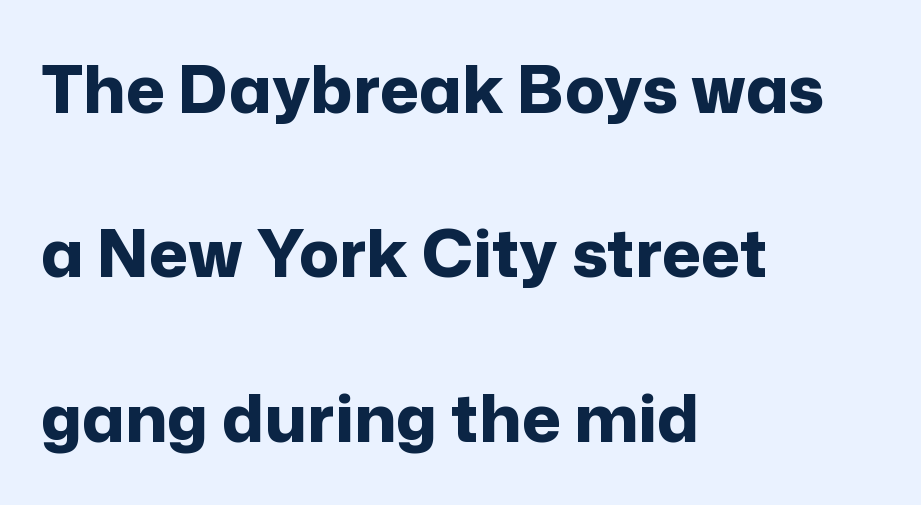
{"serif": "no", "italic": "no", "bold": "yes", "weight": "bold", "width": "normal", "stroke_contrast": "low", "x_height": "medium", "monospaced": "no", "underline": "no", "align": "left", "line_spacing": "loose", "line_spacing_ratio": 2.49, "letter_spacing": "normal", "letter_spacing_em": 0.0, "glyph_px": 66}
